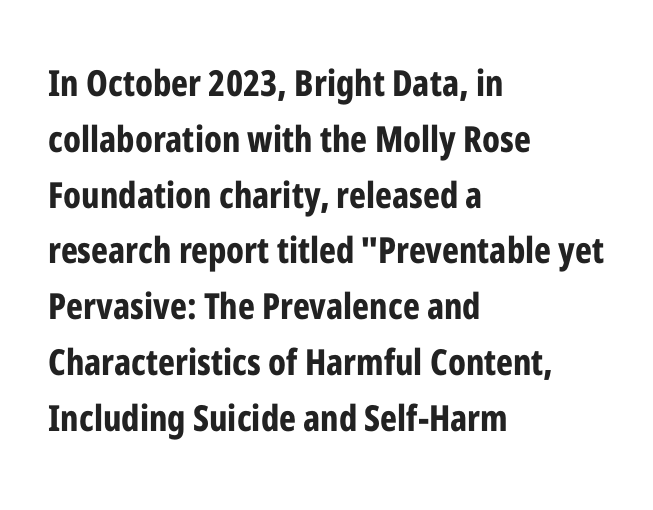
The image shows 36 px bold, condensed sans-serif type, upright; set left-aligned, normal line spacing (1.55x), normal letter spacing, not underlined; low stroke contrast and a medium x-height.
